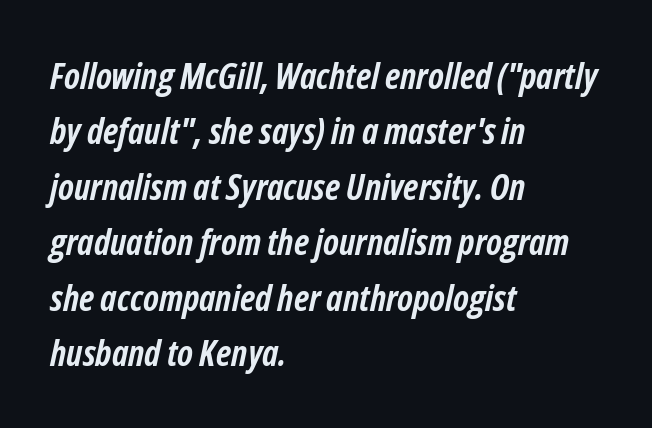
{"italic": "yes", "lean": "right", "slant_degrees": 12, "bold": "yes", "weight": "semibold", "width": "condensed", "stroke_contrast": "low", "x_height": "medium", "monospaced": "no", "underline": "no", "align": "left", "line_spacing": "normal", "line_spacing_ratio": 1.54, "letter_spacing": "normal", "letter_spacing_em": 0.0, "glyph_px": 36}
